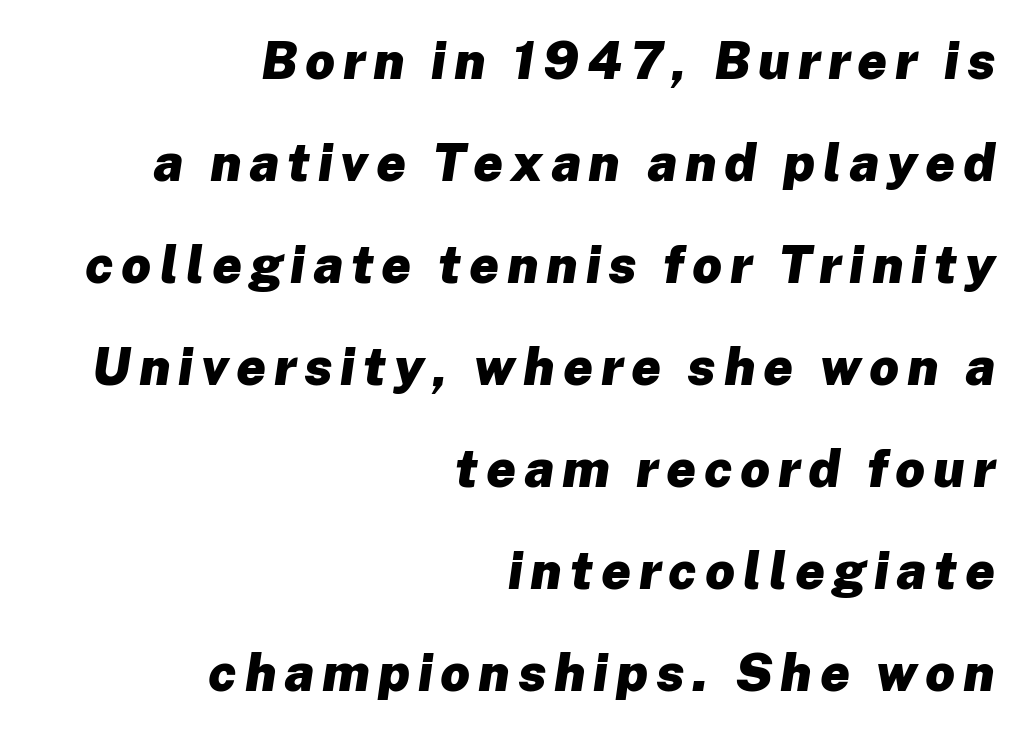
Observe the lean: these are italic letterforms. Nobody drew a line under any word here. Does the weight exceed regular? Yes, all the way to bold. Each letter keeps its own natural width here, so spacing adapts to shape. Summary of vertical rhythm: relaxed, with wide interline spacing. The paragraph shown leans on its right margin.
